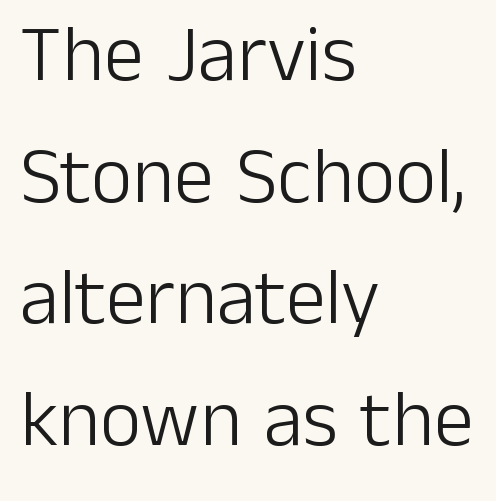
The image shows 80 px light sans-serif type, upright; set left-aligned, normal line spacing (1.52x), normal letter spacing, not underlined; low stroke contrast and a medium x-height.
